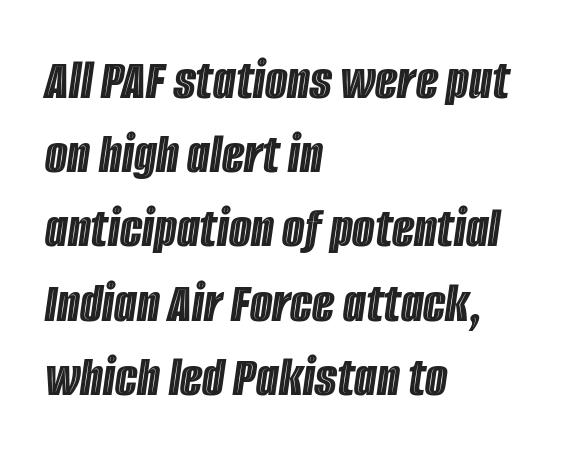
Q: Is the text italic (slanted)? A: Yes, it leans right by about 8 degrees.
Q: Is the text underlined? A: No.
Q: How is the paragraph aligned? A: Left-aligned.
Q: Is the spacing between letters normal or unusually wide? A: Normal.
Q: Is the spacing between lines tight, normal or loose? A: Normal.
Q: Width (condensed, normal, or wide)? A: Condensed.
Q: x-height? A: Large.
Q: Monospaced? A: No.
